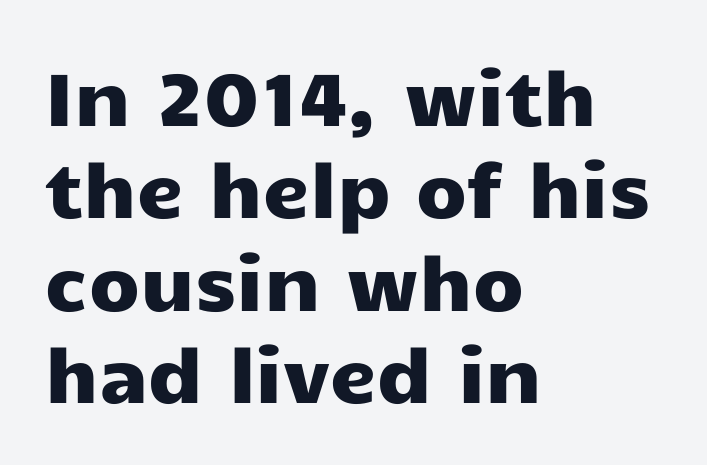
Q: Is the text italic (slanted)? A: No, it is upright.
Q: Is the typeface a serif or a sans-serif typeface? A: Sans-serif.
Q: Is the text underlined? A: No.
Q: How is the paragraph aligned? A: Left-aligned.
Q: Is the spacing between letters normal or unusually wide? A: Normal.
Q: Is the spacing between lines tight, normal or loose? A: Normal.
Q: Width (condensed, normal, or wide)? A: Wide.
Q: Stroke contrast? A: Low.
Q: x-height? A: Medium.
Q: Monospaced? A: No.
